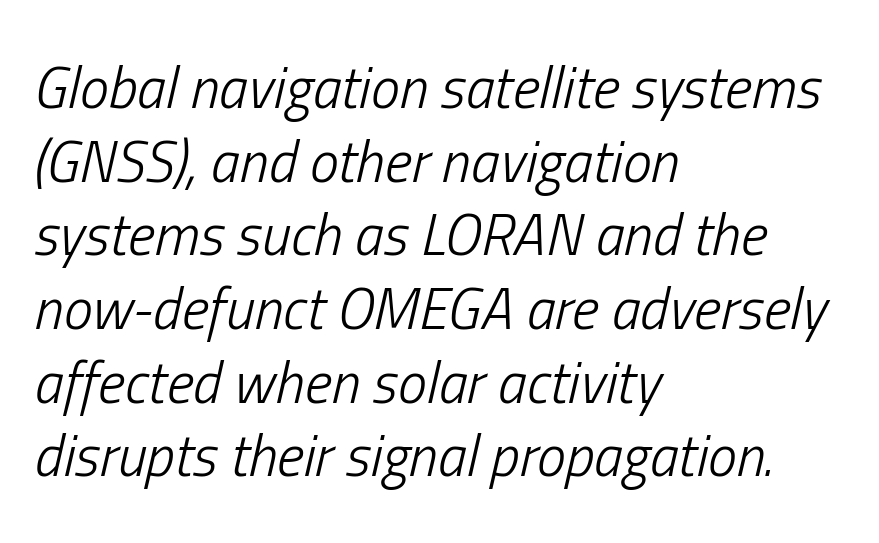
Q: Is the text bold? A: No.
Q: Is the text italic (slanted)? A: Yes, it leans right by about 13 degrees.
Q: Is the text underlined? A: No.
Q: How is the paragraph aligned? A: Left-aligned.
Q: Is the spacing between letters normal or unusually wide? A: Normal.
Q: Is the spacing between lines tight, normal or loose? A: Normal.
Q: Width (condensed, normal, or wide)? A: Condensed.
Q: Stroke contrast? A: Low.
Q: x-height? A: Medium.
Q: Monospaced? A: No.
